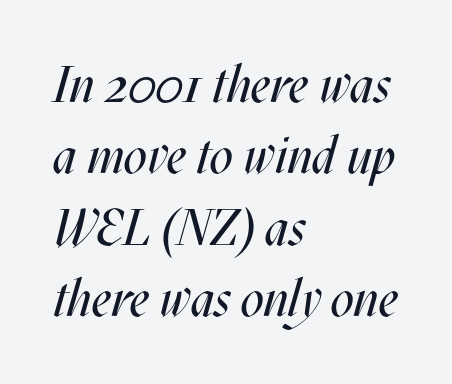
{"italic": "yes", "lean": "right", "slant_degrees": 17, "bold": "no", "weight": "regular", "width": "condensed", "stroke_contrast": "medium", "x_height": "large", "monospaced": "no", "underline": "no", "align": "left", "line_spacing": "normal", "line_spacing_ratio": 1.4, "letter_spacing": "normal", "letter_spacing_em": 0.0, "glyph_px": 51}
